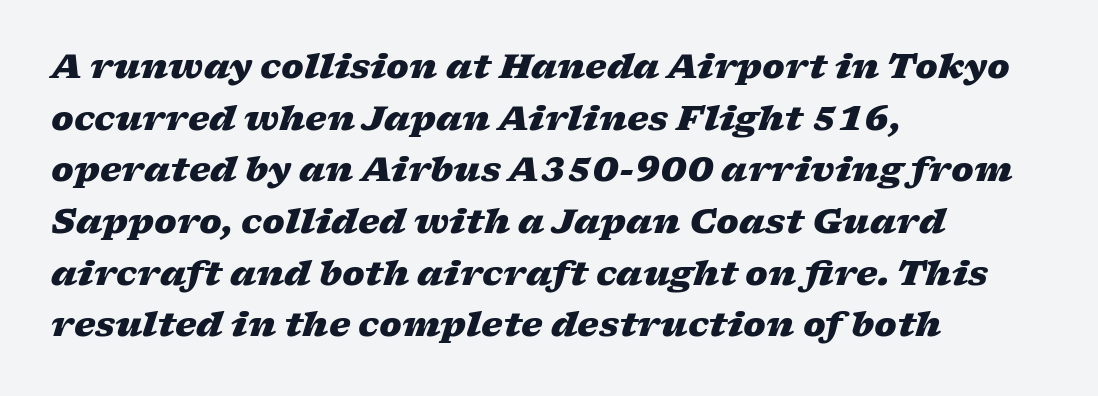
Q: Is the text bold? A: Yes.
Q: Is the text italic (slanted)? A: Yes, it leans right by about 17 degrees.
Q: Is the text underlined? A: No.
Q: How is the paragraph aligned? A: Left-aligned.
Q: Is the spacing between letters normal or unusually wide? A: Normal.
Q: Is the spacing between lines tight, normal or loose? A: Normal.
Q: Width (condensed, normal, or wide)? A: Wide.
Q: Stroke contrast? A: Low.
Q: x-height? A: Medium.
Q: Monospaced? A: No.
